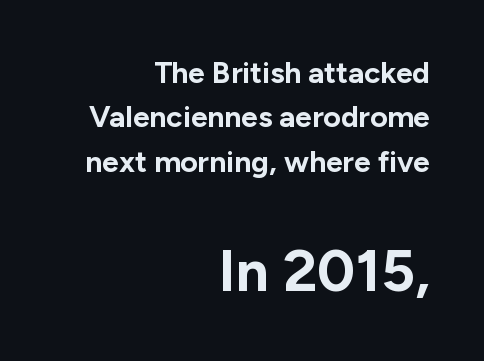
{"serif": "no", "italic": "no", "bold": "yes", "weight": "bold", "width": "normal", "stroke_contrast": "low", "x_height": "medium", "monospaced": "no", "underline": "no", "align": "right", "line_spacing": "normal", "line_spacing_ratio": 1.48, "letter_spacing": "normal", "letter_spacing_em": 0.0, "larger_block": "second", "size_ratio": 1.97, "glyph_px": 59}
